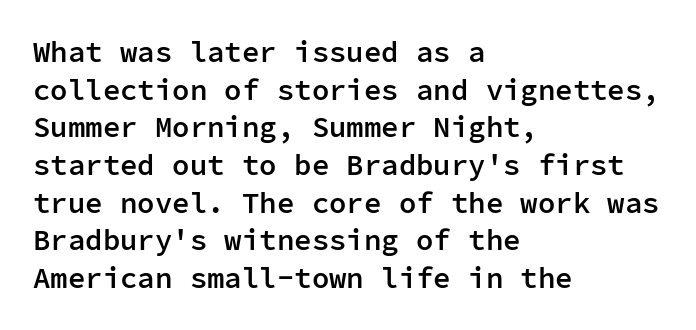
Q: Is the text bold? A: Semi-bold.
Q: Is the text italic (slanted)? A: No, it is upright.
Q: Is the typeface a serif or a sans-serif typeface? A: Sans-serif.
Q: Is the text underlined? A: No.
Q: How is the paragraph aligned? A: Left-aligned.
Q: Is the spacing between letters normal or unusually wide? A: Normal.
Q: Is the spacing between lines tight, normal or loose? A: Normal.
Q: Width (condensed, normal, or wide)? A: Normal.
Q: Stroke contrast? A: Low.
Q: x-height? A: Medium.
Q: Monospaced? A: Yes.
